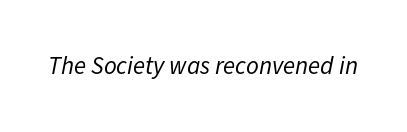
{"italic": "yes", "lean": "right", "slant_degrees": 11, "bold": "no", "underline": "no", "letter_spacing": "normal", "letter_spacing_em": 0.0, "glyph_px": 25}
